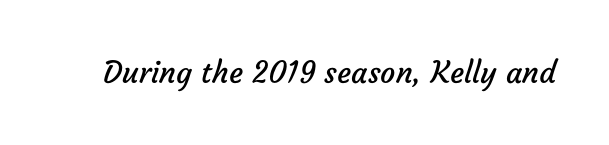
{"serif": "no", "bold": "no", "weight": "regular", "width": "normal", "stroke_contrast": "low", "x_height": "medium", "monospaced": "no", "underline": "no", "letter_spacing": "normal", "letter_spacing_em": 0.0, "glyph_px": 30}
